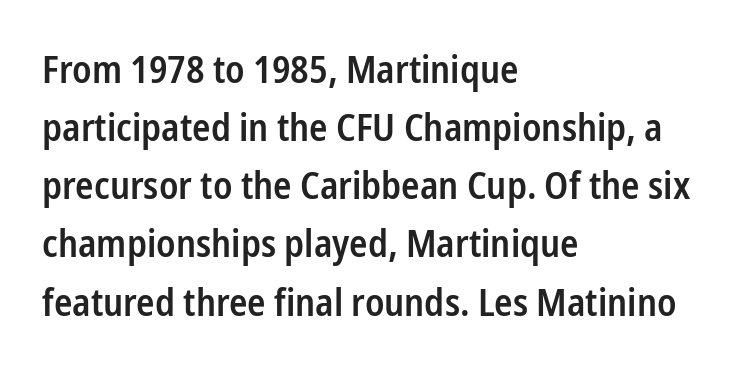
A typesetter would mark this as roman, not italic. Tracking here is standard; glyphs follow each other at the usual distance. The rows are spaced the way most documents space them. Clear beneath every line of the passage.
